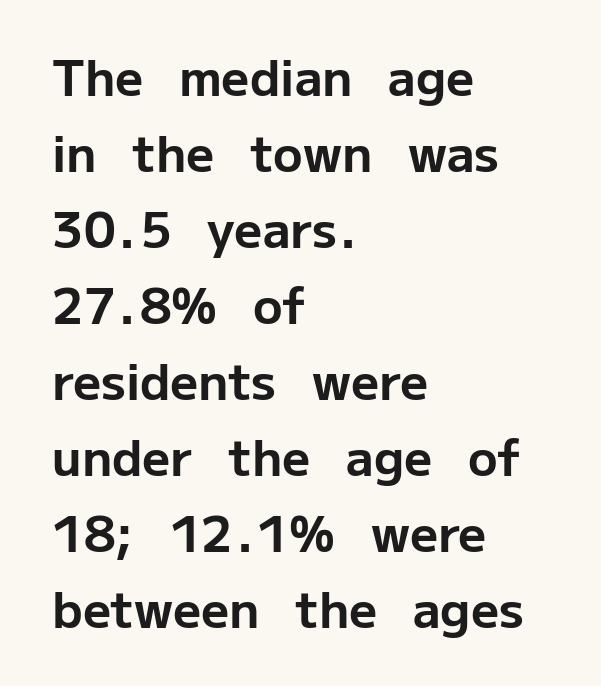
Q: Is the text bold? A: Yes.
Q: Is the text italic (slanted)? A: No, it is upright.
Q: Is the typeface a serif or a sans-serif typeface? A: Sans-serif.
Q: Is the text underlined? A: No.
Q: How is the paragraph aligned? A: Left-aligned.
Q: Is the spacing between letters normal or unusually wide? A: Normal.
Q: Is the spacing between lines tight, normal or loose? A: Normal.
Q: Width (condensed, normal, or wide)? A: Normal.
Q: Stroke contrast? A: Low.
Q: x-height? A: Medium.
Q: Monospaced? A: No.
